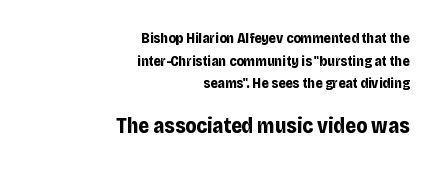
The image shows 21 px bold type, upright; set right-aligned, normal line spacing (1.61x), normal letter spacing, not underlined; the second (bottom) block is 1.5x larger.
